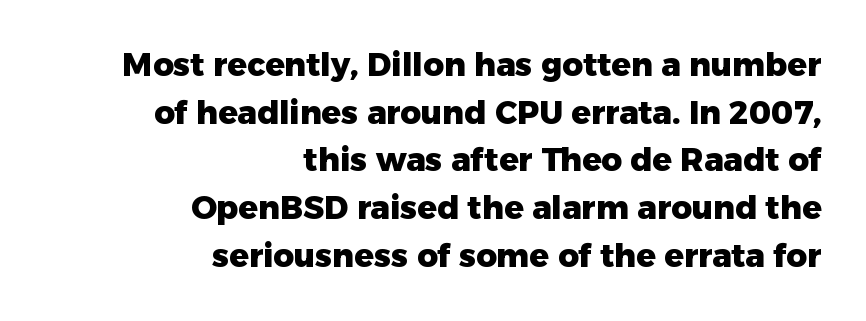
Q: Is the text bold? A: Yes.
Q: Is the text italic (slanted)? A: No, it is upright.
Q: Is the typeface a serif or a sans-serif typeface? A: Sans-serif.
Q: Is the text underlined? A: No.
Q: How is the paragraph aligned? A: Right-aligned.
Q: Is the spacing between letters normal or unusually wide? A: Normal.
Q: Is the spacing between lines tight, normal or loose? A: Normal.
Q: Width (condensed, normal, or wide)? A: Normal.
Q: Stroke contrast? A: Low.
Q: x-height? A: Medium.
Q: Monospaced? A: No.
